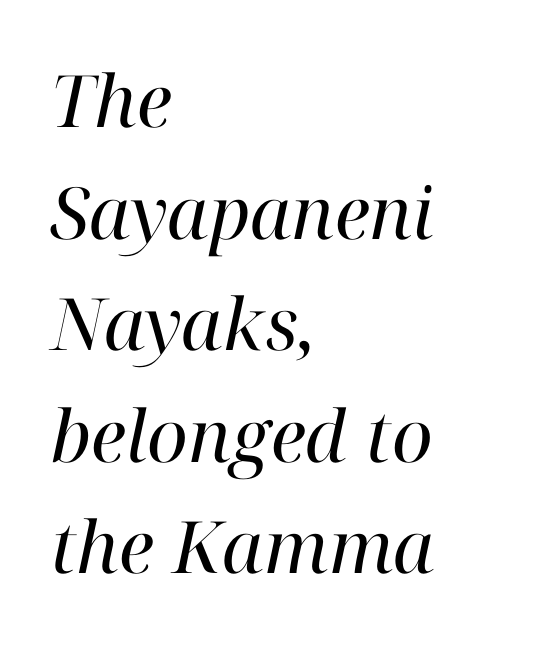
{"serif": "yes", "italic": "yes", "lean": "right", "slant_degrees": 12, "bold": "no", "weight": "regular", "width": "normal", "stroke_contrast": "high", "x_height": "medium", "monospaced": "no", "underline": "no", "align": "left", "line_spacing": "normal", "line_spacing_ratio": 1.55, "letter_spacing": "normal", "letter_spacing_em": 0.0, "glyph_px": 72}
